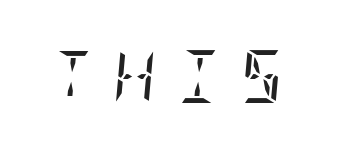
Q: Is the text bold? A: No.
Q: Is the text italic (slanted)? A: Yes, it leans right by about 5 degrees.
Q: Is the typeface a serif or a sans-serif typeface? A: Serif.
Q: Is the text underlined? A: No.
Q: Is the spacing between letters normal or unusually wide? A: Unusually wide.
Q: Width (condensed, normal, or wide)? A: Condensed.
Q: Stroke contrast? A: Low.
Q: x-height? A: Large.
